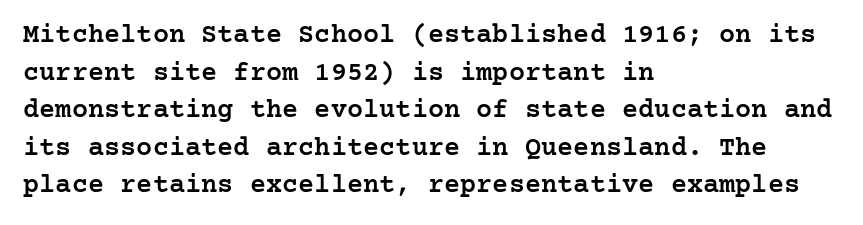
The image shows 27 px text type, upright; set left-aligned, normal line spacing (1.39x), normal letter spacing, not underlined.
